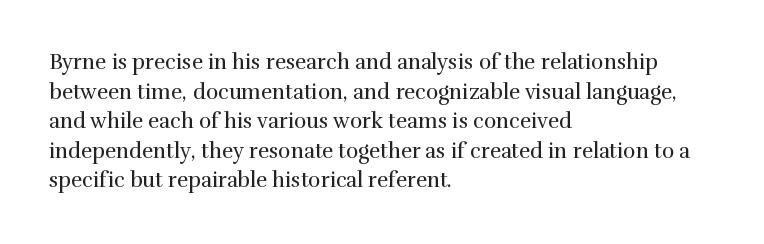
{"italic": "no", "bold": "no", "underline": "no", "align": "left", "line_spacing": "normal", "line_spacing_ratio": 1.41, "letter_spacing": "normal", "letter_spacing_em": 0.0, "glyph_px": 21}
